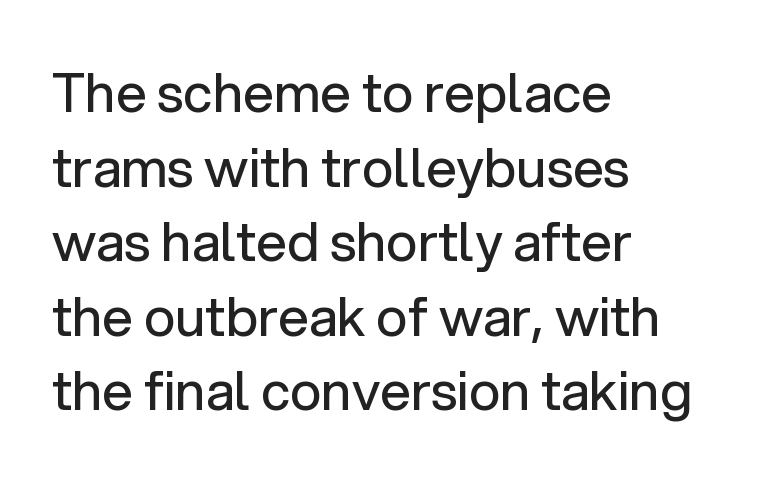
The image shows 54 px regular-weight sans-serif type, upright; set left-aligned, normal line spacing (1.38x), normal letter spacing, not underlined; low stroke contrast and a medium x-height.
